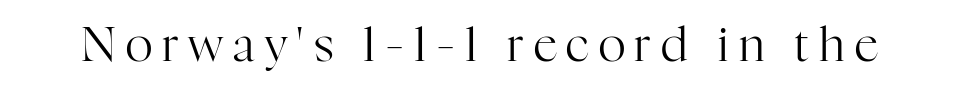
Does the type have serifs? Yes, each stem ends in a small foot. This is not heavy type; no bold has been used. These lines were composed using upright roman letters. The type is letterspaced generously, with wide tracking. Proportional: the letters do not fall into vertical columns. The baseline area is clear.
